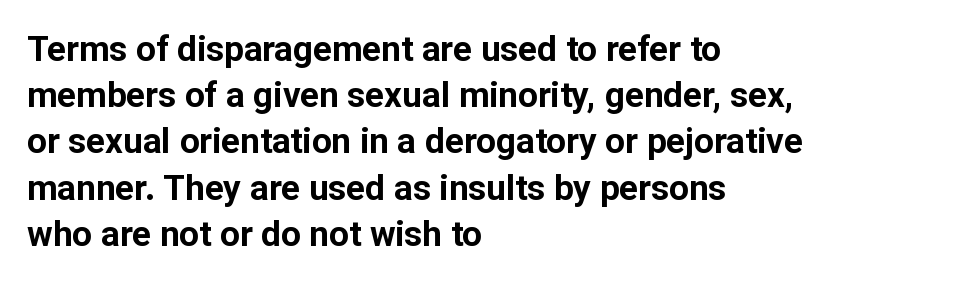
{"serif": "no", "italic": "no", "bold": "yes", "weight": "bold", "width": "normal", "stroke_contrast": "low", "x_height": "medium", "monospaced": "no", "underline": "no", "align": "left", "line_spacing": "normal", "line_spacing_ratio": 1.32, "letter_spacing": "normal", "letter_spacing_em": 0.0, "glyph_px": 35}
